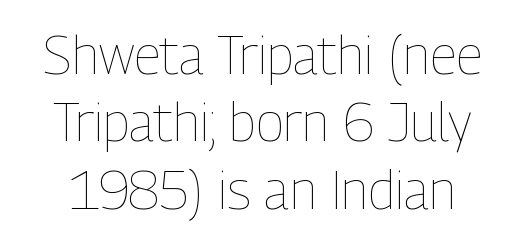
Q: Is the text bold? A: No.
Q: Is the text italic (slanted)? A: No, it is upright.
Q: Is the text underlined? A: No.
Q: Is the spacing between letters normal or unusually wide? A: Normal.
Q: Is the spacing between lines tight, normal or loose? A: Normal.
Q: Width (condensed, normal, or wide)? A: Condensed.
Q: Stroke contrast? A: Low.
Q: x-height? A: Medium.
Q: Monospaced? A: No.
